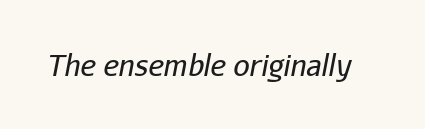
{"italic": "yes", "lean": "right", "slant_degrees": 11, "bold": "no", "weight": "regular", "width": "normal", "stroke_contrast": "low", "x_height": "medium", "monospaced": "no", "underline": "no", "letter_spacing": "normal", "letter_spacing_em": 0.0, "glyph_px": 29}
